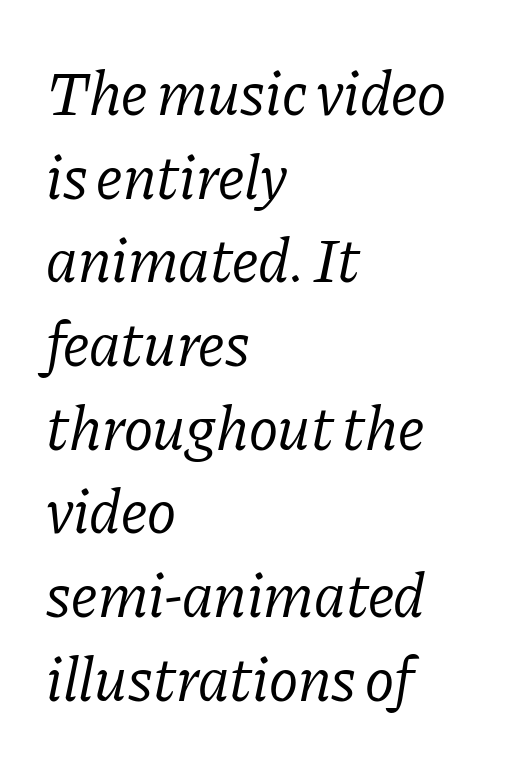
The lines are quadded left. Each letter's strokes conclude with small projecting serifs. This sample uses an oblique cut, with every glyph tilted off the vertical. Check under the words: just untouched page. The face used here is proportionally spaced, like ordinary book or web type. Line spacing here is normal.
